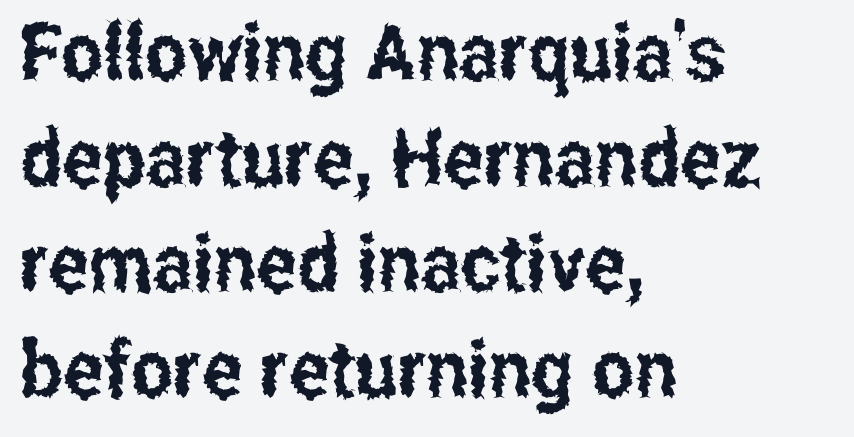
Q: Is the text italic (slanted)? A: No, it is upright.
Q: Is the typeface a serif or a sans-serif typeface? A: Sans-serif.
Q: Is the text underlined? A: No.
Q: How is the paragraph aligned? A: Left-aligned.
Q: Is the spacing between letters normal or unusually wide? A: Normal.
Q: Is the spacing between lines tight, normal or loose? A: Normal.
Q: Width (condensed, normal, or wide)? A: Condensed.
Q: Stroke contrast? A: Low.
Q: x-height? A: Medium.
Q: Monospaced? A: No.
